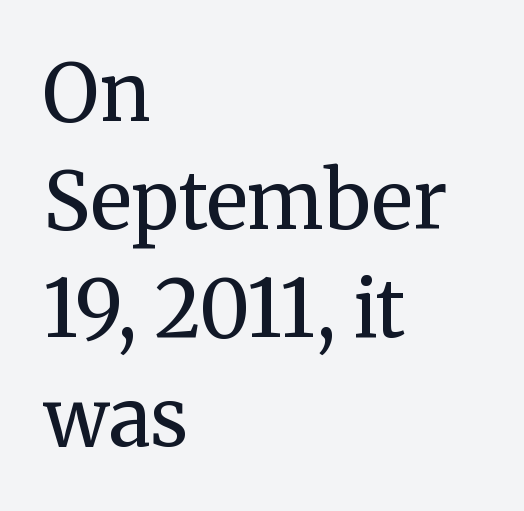
The image shows 79 px regular-weight serif type, upright; set left-aligned, normal line spacing (1.37x), normal letter spacing, not underlined; medium stroke contrast and a medium x-height.
